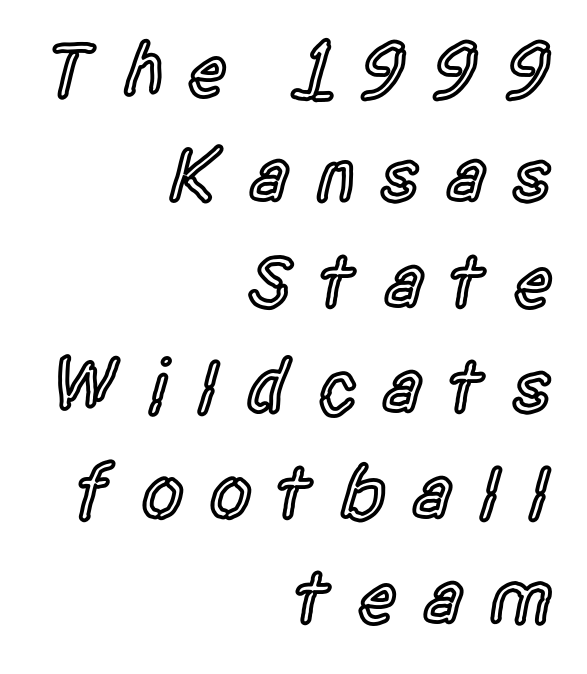
Q: Is the text bold? A: Semi-bold.
Q: Is the text italic (slanted)? A: Yes.
Q: Is the typeface a serif or a sans-serif typeface? A: Sans-serif.
Q: Is the text underlined? A: No.
Q: How is the paragraph aligned? A: Right-aligned.
Q: Is the spacing between letters normal or unusually wide? A: Unusually wide.
Q: Is the spacing between lines tight, normal or loose? A: Normal.
Q: Width (condensed, normal, or wide)? A: Condensed.
Q: x-height? A: Large.
Q: Monospaced? A: No.
